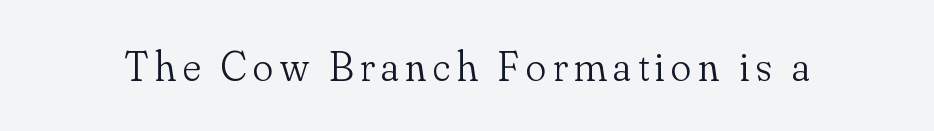
Q: Is the text bold? A: No.
Q: Is the text italic (slanted)? A: No, it is upright.
Q: Is the typeface a serif or a sans-serif typeface? A: Serif.
Q: Is the text underlined? A: No.
Q: Width (condensed, normal, or wide)? A: Normal.
Q: Stroke contrast? A: Low.
Q: x-height? A: Small.
Q: Monospaced? A: No.
